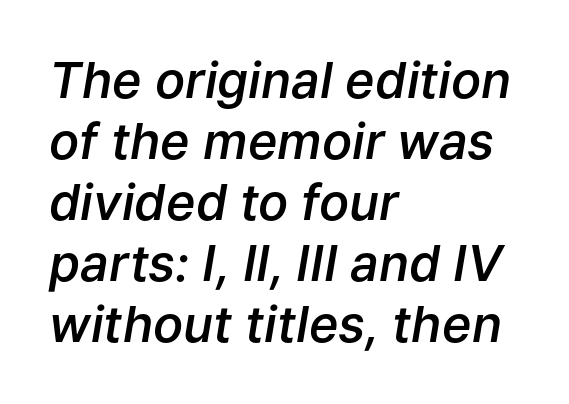
The image shows 50 px semibold type, italic (leaning right); set left-aligned, line spacing 1.22x, normal letter spacing, not underlined; low stroke contrast and a medium x-height.
